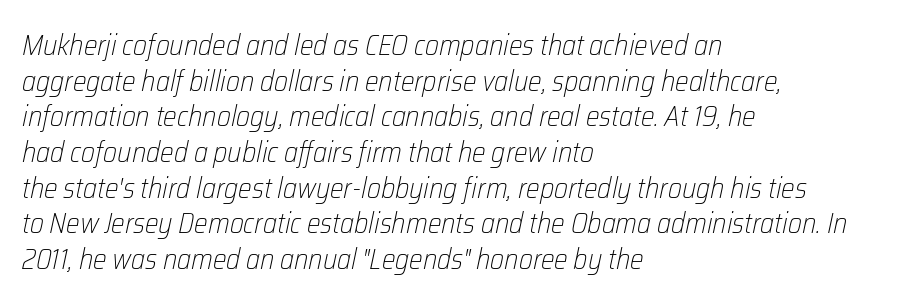
Bold? No — there's no thickening of the strokes. Varying glyph widths throughout — classic text-font behaviour. The specimen reads as italic at a glance. Characters follow at the spacing the type designer built in. Clear beneath every line of the passage.
